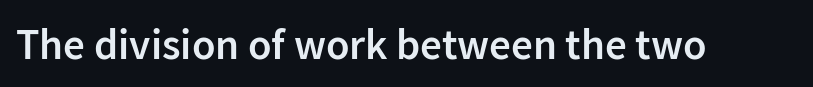
{"serif": "no", "italic": "no", "bold": "semi", "weight": "semibold", "width": "normal", "stroke_contrast": "low", "x_height": "medium", "monospaced": "no", "underline": "no", "letter_spacing": "normal", "letter_spacing_em": 0.0, "glyph_px": 43}
